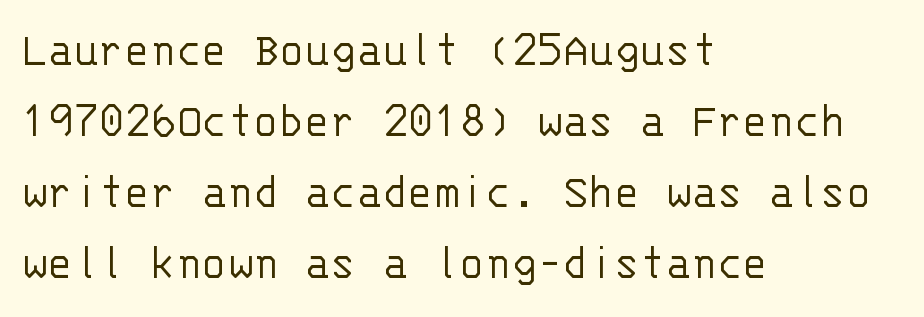
Style check: upright. Is the stroke heavy? The answer is a plain regular-or-lighter. Note: no serifs on the glyphs. Baseline-to-baseline distance is the conventional proportion of letter height.
